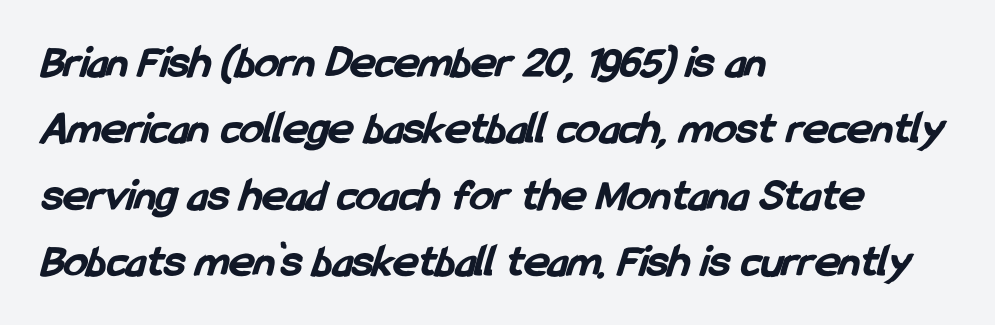
The image shows 47 px bold, condensed sans-serif type; set left-aligned, normal line spacing (1.41x), normal letter spacing, not underlined; low stroke contrast and a medium x-height.
